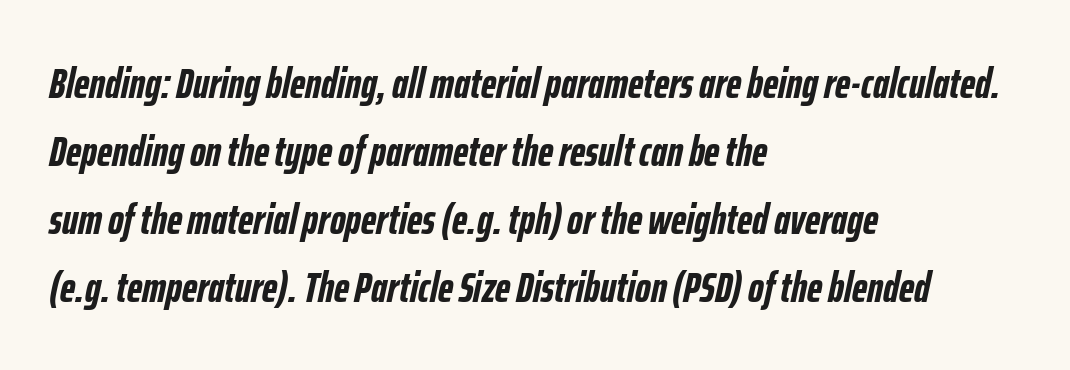
Does the copy run flush right? No — it runs flush left. Typographic density is high because the face is bold. Here the designer chose a conventional face with non-uniform glyph widths. This sample keeps an unexceptional amount of space between lines. Here the glyphs are tracked normally, forming tight word shapes. Lines of text with bare space underneath.
